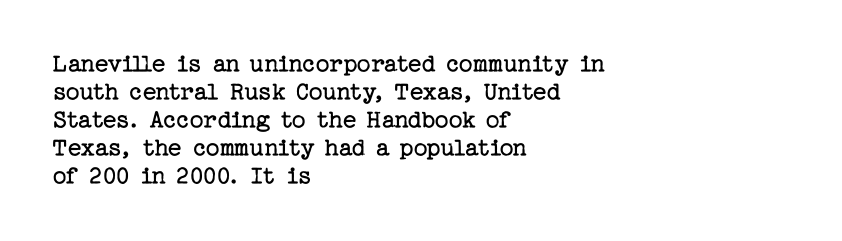
The image shows 27 px text type, upright; set left-aligned, tight line spacing (1.04x), normal letter spacing, not underlined.
